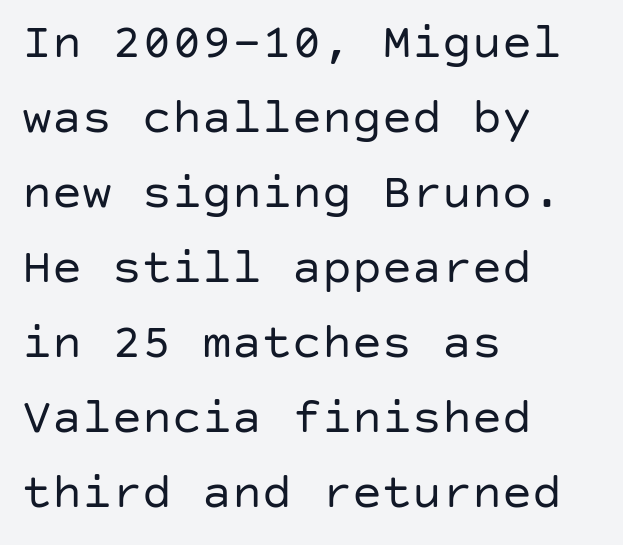
The image shows 50 px regular-weight sans-serif type, upright; set left-aligned, normal line spacing (1.5x), normal letter spacing, not underlined; low stroke contrast and a large x-height.
